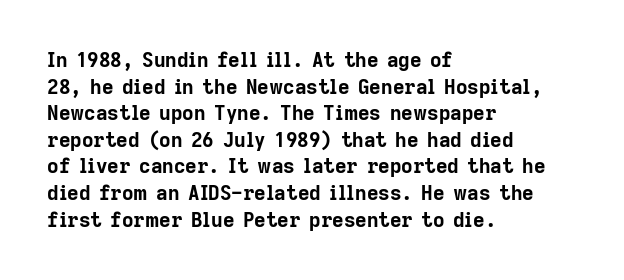
Q: Is the text bold? A: Yes.
Q: Is the text italic (slanted)? A: No, it is upright.
Q: Is the text underlined? A: No.
Q: How is the paragraph aligned? A: Left-aligned.
Q: Is the spacing between letters normal or unusually wide? A: Normal.
Q: Is the spacing between lines tight, normal or loose? A: Normal.
